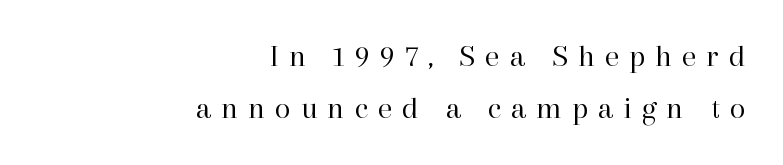
{"serif": "yes", "italic": "no", "bold": "no", "weight": "regular", "width": "normal", "stroke_contrast": "high", "x_height": "medium", "monospaced": "no", "underline": "no", "align": "right", "line_spacing": "normal", "line_spacing_ratio": 1.63, "letter_spacing": "wide", "letter_spacing_em": 0.31, "glyph_px": 32}
